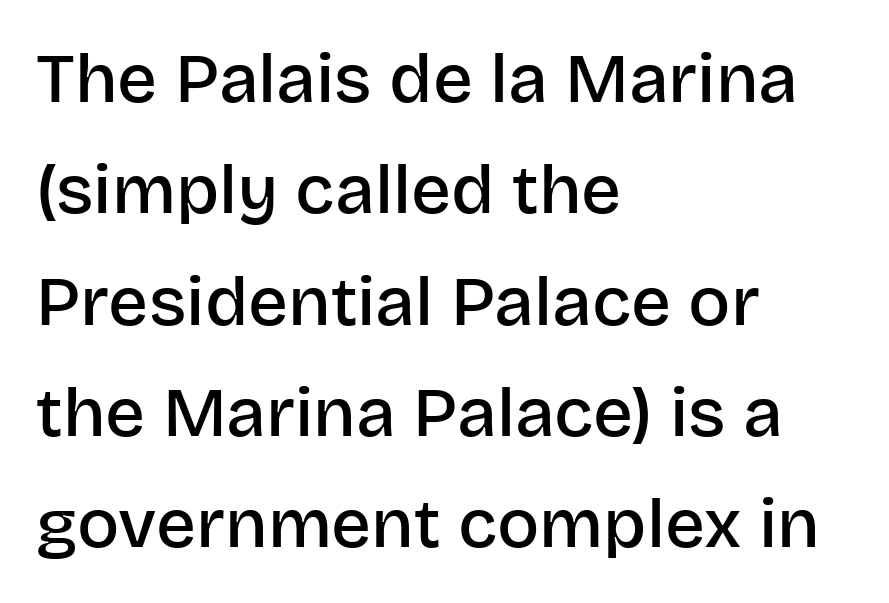
{"serif": "no", "italic": "no", "bold": "semi", "weight": "semibold", "width": "normal", "stroke_contrast": "low", "x_height": "large", "monospaced": "no", "underline": "no", "align": "left", "line_spacing": "normal", "line_spacing_ratio": 1.59, "letter_spacing": "normal", "letter_spacing_em": 0.0, "glyph_px": 70}
